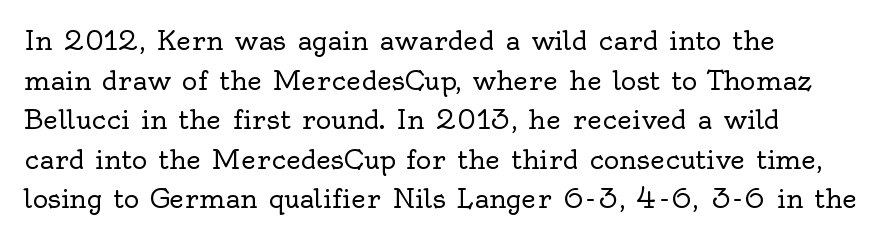
{"italic": "no", "bold": "no", "underline": "no", "align": "left", "line_spacing": "normal", "line_spacing_ratio": 1.52, "letter_spacing": "normal", "letter_spacing_em": 0.0, "glyph_px": 26}
